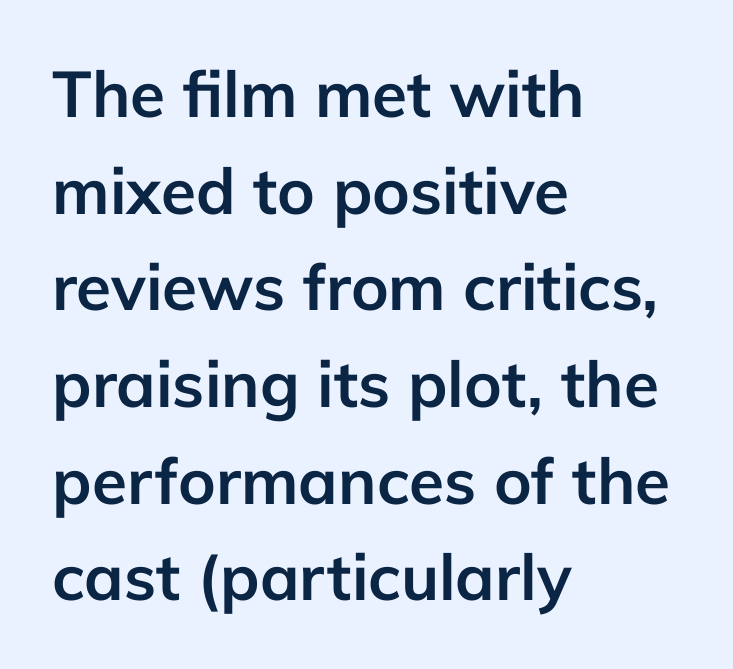
This sample has the flowing, uneven cadence of proportional lettering. A bare baseline throughout the passage. The passage shown is typeset with a sans-serif family. This block has exactly the height ordinary leading produces. How heavy is the stroke? Heavy — this is a bold.
